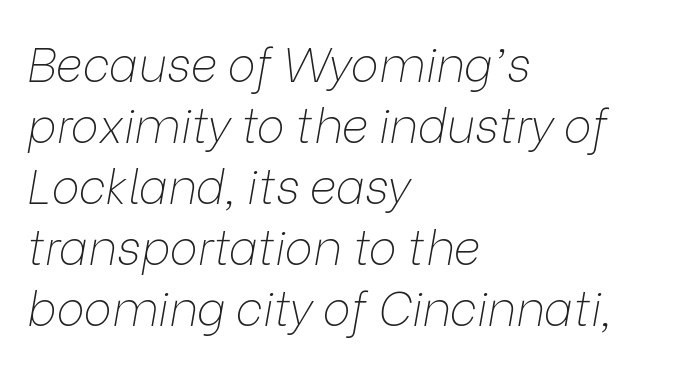
{"italic": "yes", "lean": "right", "slant_degrees": 9, "bold": "no", "weight": "thin", "width": "normal", "stroke_contrast": "low", "x_height": "medium", "monospaced": "no", "underline": "no", "align": "left", "line_spacing": "normal", "line_spacing_ratio": 1.3, "letter_spacing": "normal", "letter_spacing_em": 0.0, "glyph_px": 47}
